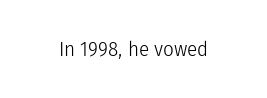
{"italic": "no", "bold": "no", "underline": "no", "letter_spacing": "normal", "letter_spacing_em": 0.0, "glyph_px": 21}
